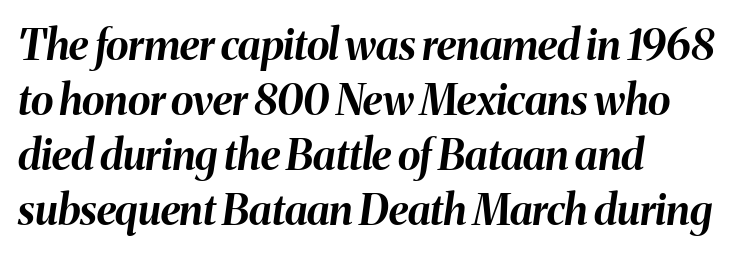
Q: Is the text bold? A: Yes.
Q: Is the text italic (slanted)? A: Yes, it leans right by about 8 degrees.
Q: Is the text underlined? A: No.
Q: How is the paragraph aligned? A: Left-aligned.
Q: Is the spacing between letters normal or unusually wide? A: Normal.
Q: Is the spacing between lines tight, normal or loose? A: Normal.
Q: Width (condensed, normal, or wide)? A: Normal.
Q: Stroke contrast? A: Medium.
Q: x-height? A: Medium.
Q: Monospaced? A: No.
